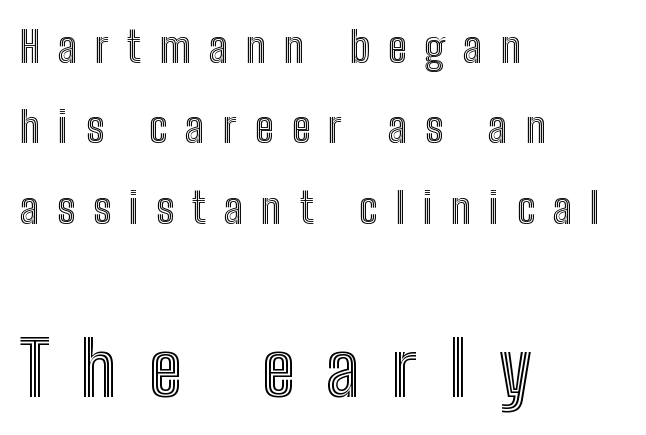
Character size in the trailing block exceeds that of the leading block. Descender tails drop into unmarked territory. Here the glyphs are tracked loosely, breaking word shapes into spaced letters. A typesetter would call this proportional, since set widths differ per character. You can tell it's not italic because the verticals are truly vertical. The typesetter chose a ragged-right arrangement here.
